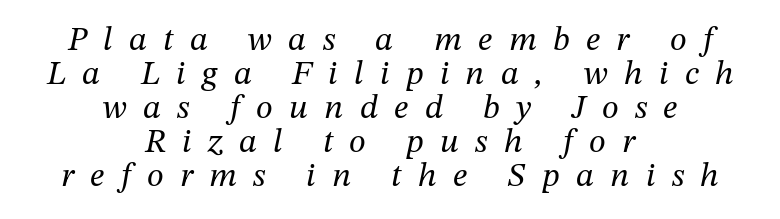
Notice how the passage keeps no hard edge, just a central spine. The designer dialed line spacing down below the default. Looks like regular typesetting: each glyph gets only the width it needs. Honestly, there is no underline to notice here at all.
